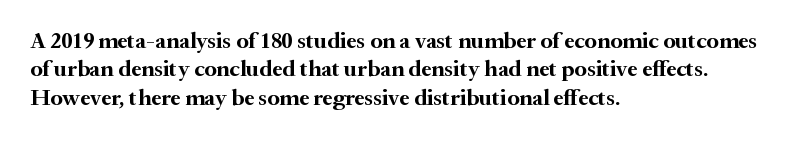
Q: Is the text bold? A: Yes.
Q: Is the text italic (slanted)? A: No, it is upright.
Q: Is the text underlined? A: No.
Q: How is the paragraph aligned? A: Left-aligned.
Q: Is the spacing between letters normal or unusually wide? A: Normal.
